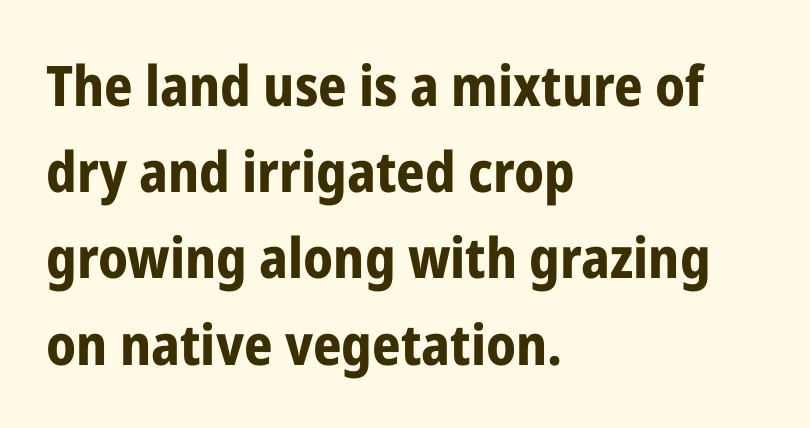
Tall strokes in this sample are plumb rather than angled. The face used here has the dense, thick strokes of a bold. Nobody touched the tracking dial on this one. Line starts are locked; line ends wander. The words here are not underlined. Here the designer chose a conventional face with non-uniform glyph widths.
